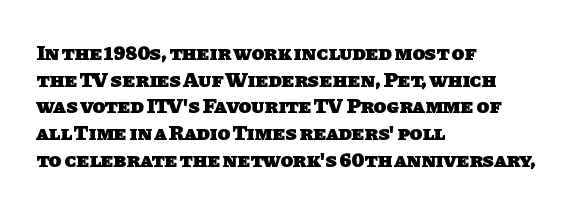
The image shows 21 px bold type; set left-aligned, normal line spacing (1.27x), normal letter spacing, not underlined.
